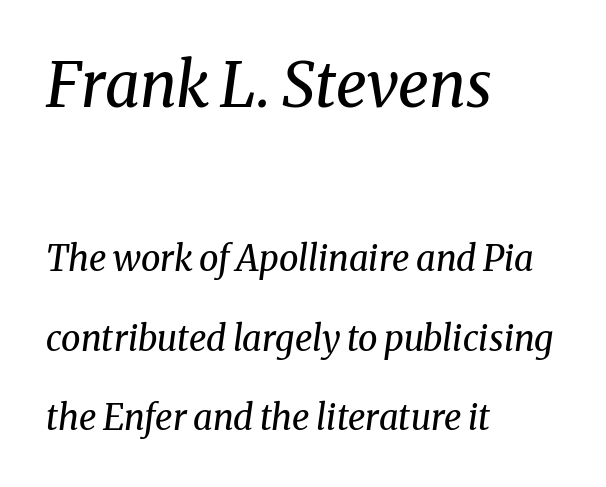
{"serif": "yes", "italic": "yes", "lean": "right", "slant_degrees": 8, "bold": "no", "weight": "regular", "width": "normal", "stroke_contrast": "medium", "x_height": "medium", "monospaced": "no", "underline": "no", "align": "left", "line_spacing": "loose", "line_spacing_ratio": 2.27, "letter_spacing": "normal", "letter_spacing_em": 0.0, "larger_block": "first", "size_ratio": 1.77, "glyph_px": 62}
